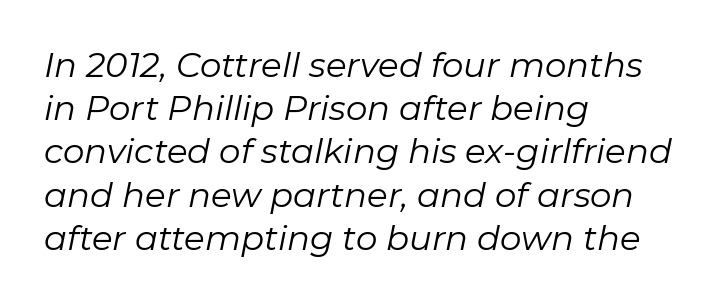
{"italic": "yes", "lean": "right", "slant_degrees": 11, "bold": "no", "weight": "regular", "width": "normal", "stroke_contrast": "low", "x_height": "medium", "monospaced": "no", "underline": "no", "align": "left", "line_spacing": "normal", "line_spacing_ratio": 1.27, "letter_spacing": "normal", "letter_spacing_em": 0.0, "glyph_px": 34}
